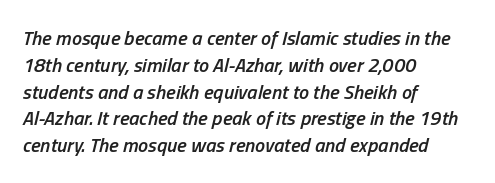
Q: Is the text bold? A: Semi-bold.
Q: Is the text italic (slanted)? A: Yes, it leans right by about 13 degrees.
Q: Is the text underlined? A: No.
Q: How is the paragraph aligned? A: Left-aligned.
Q: Is the spacing between letters normal or unusually wide? A: Normal.
Q: Is the spacing between lines tight, normal or loose? A: Normal.
